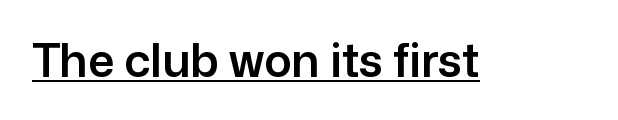
Q: Is the text italic (slanted)? A: No, it is upright.
Q: Is the typeface a serif or a sans-serif typeface? A: Sans-serif.
Q: Is the text underlined? A: Yes.
Q: Is the spacing between letters normal or unusually wide? A: Normal.
Q: Width (condensed, normal, or wide)? A: Normal.
Q: Stroke contrast? A: Low.
Q: x-height? A: Medium.
Q: Monospaced? A: No.
